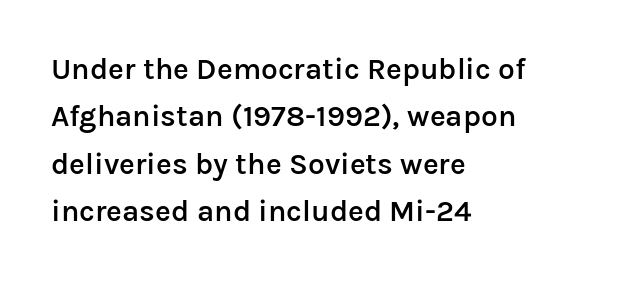
The image shows 30 px semibold sans-serif type, upright; set left-aligned, normal line spacing (1.58x), normal letter spacing, not underlined; low stroke contrast and a medium x-height.
